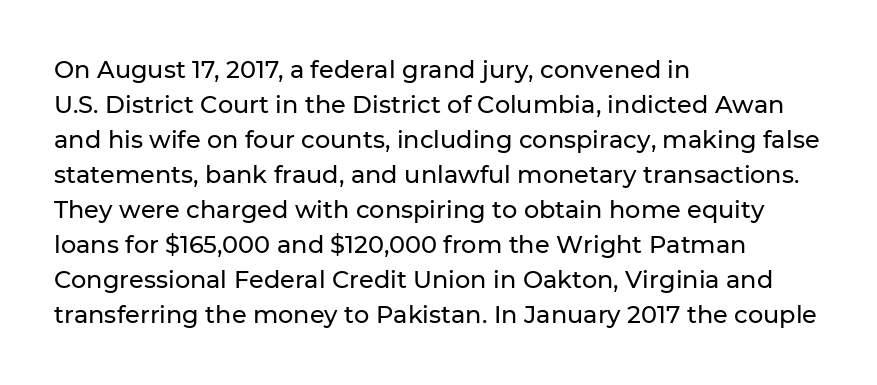
{"italic": "no", "underline": "no", "align": "left", "line_spacing": "normal", "line_spacing_ratio": 1.46, "letter_spacing": "normal", "letter_spacing_em": 0.0, "glyph_px": 24}
